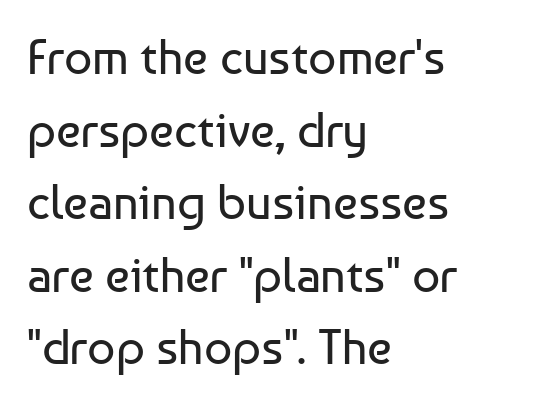
The image shows 49 px regular-weight sans-serif type, upright; set left-aligned, normal line spacing (1.48x), normal letter spacing, not underlined; low stroke contrast and a medium x-height.
